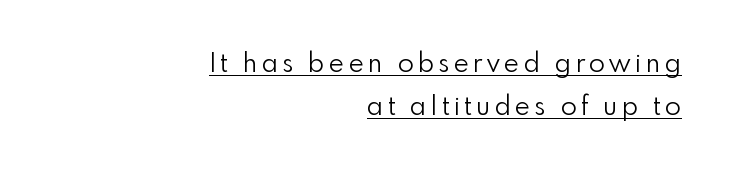
Does the leading feel generous? No, just average. What decoration does the sample have? An underline. Weight: in the light-to-regular range. Line ends are locked; line starts wander. No italicization has been applied; the sample stays upright.
